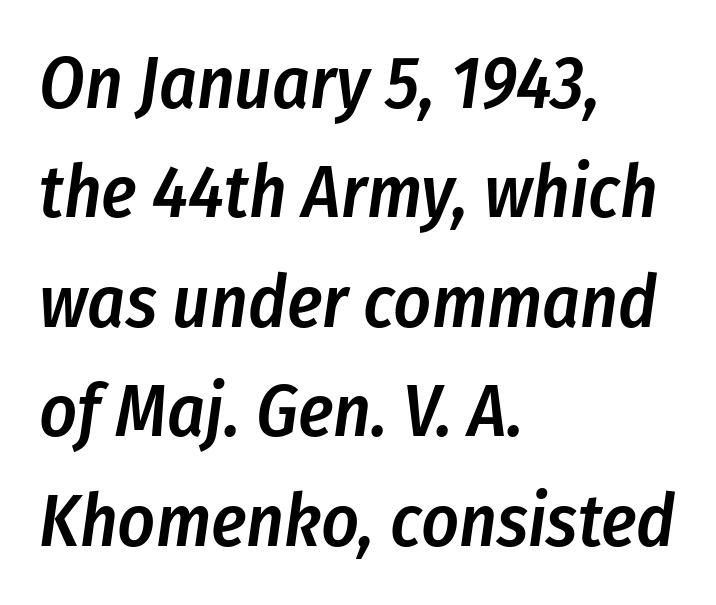
Q: Is the text bold? A: Semi-bold.
Q: Is the text italic (slanted)? A: Yes, it leans right by about 8 degrees.
Q: Is the text underlined? A: No.
Q: How is the paragraph aligned? A: Left-aligned.
Q: Is the spacing between letters normal or unusually wide? A: Normal.
Q: Is the spacing between lines tight, normal or loose? A: Normal.
Q: Width (condensed, normal, or wide)? A: Condensed.
Q: Stroke contrast? A: Low.
Q: x-height? A: Medium.
Q: Monospaced? A: No.
